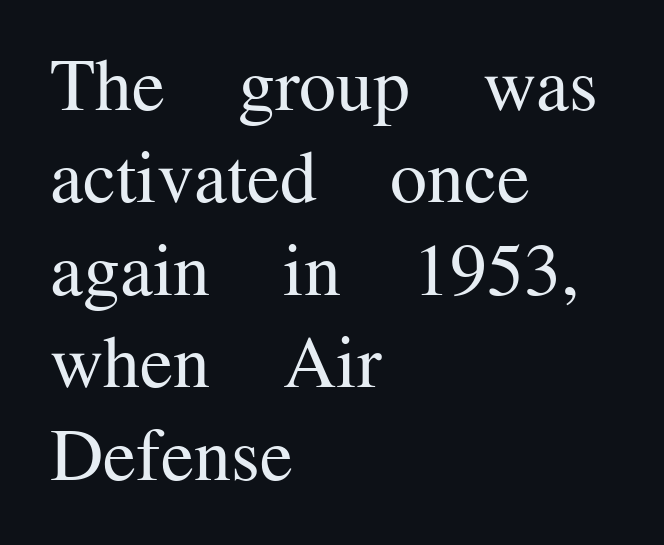
Q: Is the text bold? A: No.
Q: Is the text italic (slanted)? A: No, it is upright.
Q: Is the typeface a serif or a sans-serif typeface? A: Serif.
Q: Is the text underlined? A: No.
Q: How is the paragraph aligned? A: Left-aligned.
Q: Is the spacing between letters normal or unusually wide? A: Normal.
Q: Is the spacing between lines tight, normal or loose? A: Normal.
Q: Width (condensed, normal, or wide)? A: Normal.
Q: Stroke contrast? A: Medium.
Q: x-height? A: Medium.
Q: Monospaced? A: No.
